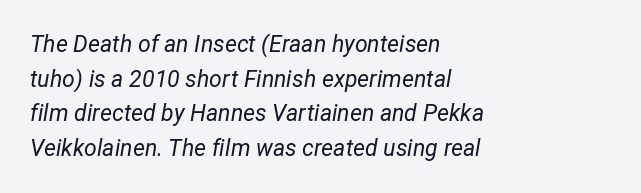
What stands out about the letter spacing? Nothing — it is the standard amount. The passage shown is not underscored anywhere. This sample keeps an unexceptional amount of space between lines. The text carries the slant typical of an italic or oblique font. Counters stay open thanks to moderate or lighter strokes. All the whitespace from short lines collects on the right.
